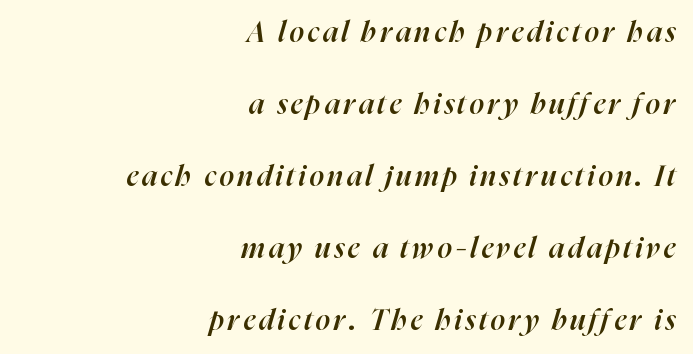
{"italic": "yes", "lean": "right", "slant_degrees": 16, "bold": "semi", "weight": "semibold", "width": "normal", "stroke_contrast": "high", "x_height": "medium", "monospaced": "no", "underline": "no", "align": "right", "line_spacing": "loose", "line_spacing_ratio": 2.48, "glyph_px": 29}
